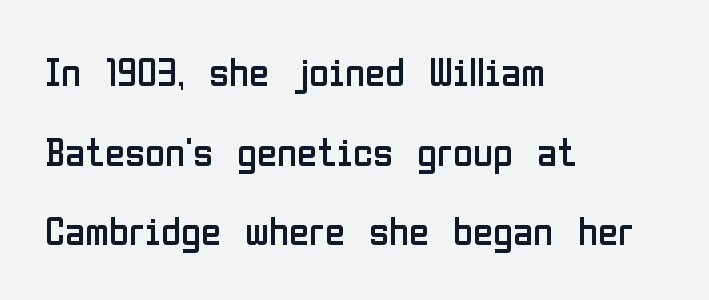
Q: Is the text bold? A: No.
Q: Is the text italic (slanted)? A: No, it is upright.
Q: Is the typeface a serif or a sans-serif typeface? A: Sans-serif.
Q: Is the text underlined? A: No.
Q: How is the paragraph aligned? A: Left-aligned.
Q: Is the spacing between letters normal or unusually wide? A: Normal.
Q: Is the spacing between lines tight, normal or loose? A: Loose.
Q: Width (condensed, normal, or wide)? A: Condensed.
Q: Stroke contrast? A: Low.
Q: x-height? A: Medium.
Q: Monospaced? A: No.
